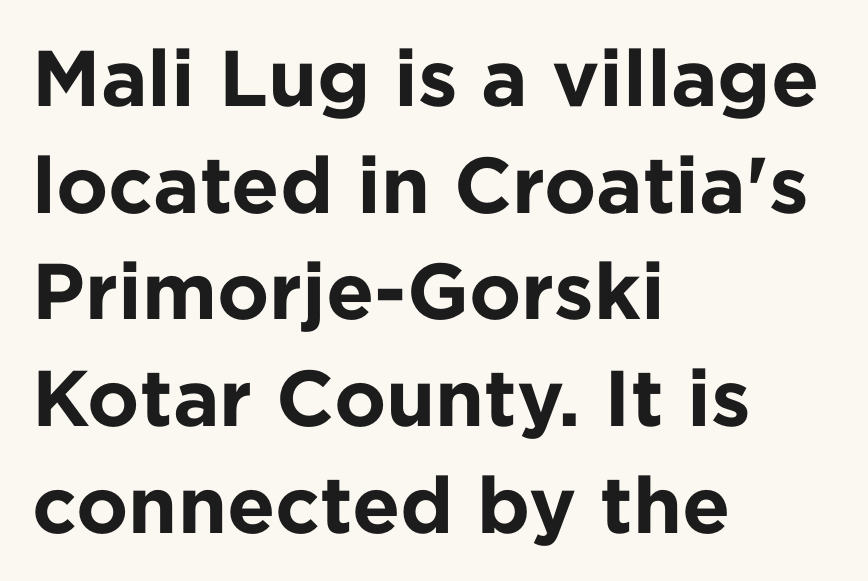
The image shows 79 px bold sans-serif type, upright; set left-aligned, normal line spacing (1.35x), normal letter spacing, not underlined; low stroke contrast and a medium x-height.
